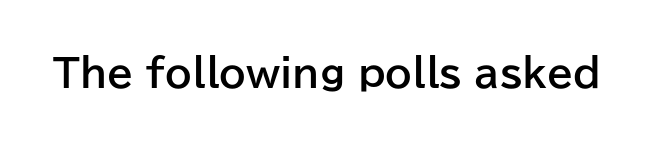
The image shows 38 px bold sans-serif type, upright; set normal letter spacing, not underlined; low stroke contrast and a medium x-height.
